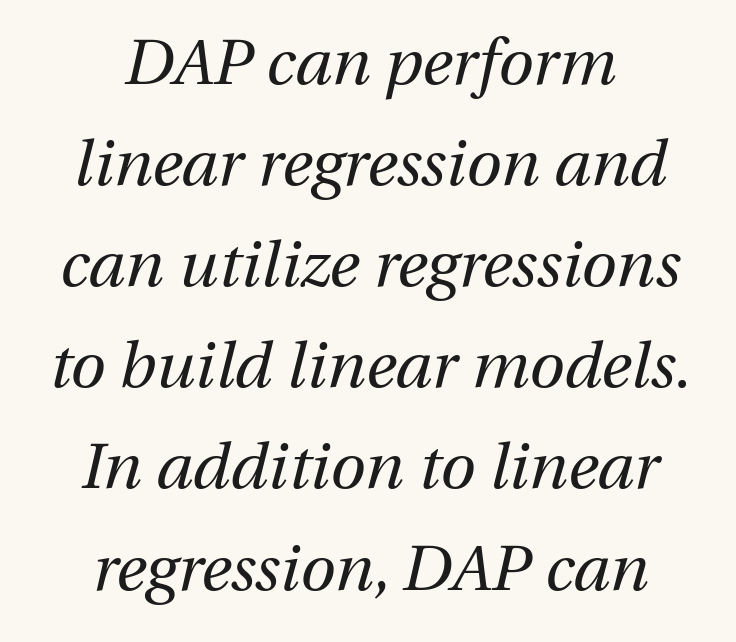
The image shows 64 px regular-weight type, italic (leaning right); set centered, normal line spacing (1.58x), normal letter spacing, not underlined; medium stroke contrast and a medium x-height.
